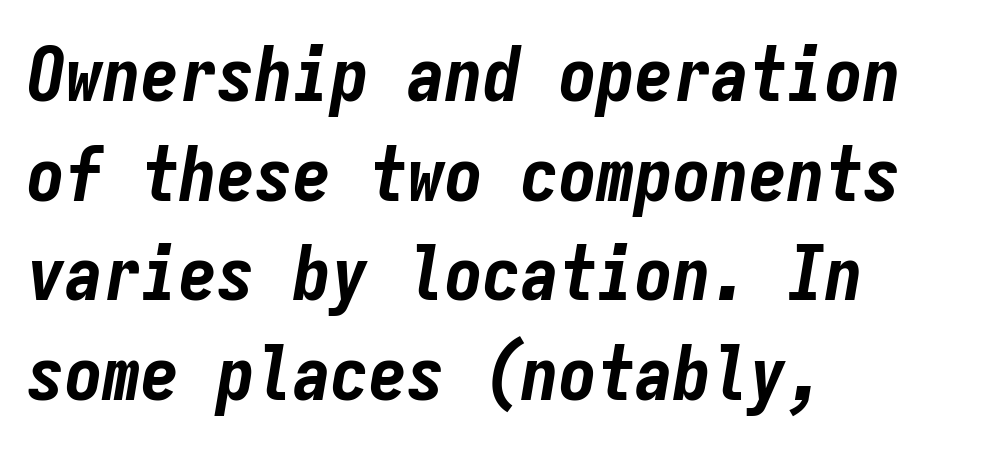
The image shows 76 px bold, condensed type, italic (leaning right), monospaced; set left-aligned, normal line spacing (1.31x), normal letter spacing, not underlined; low stroke contrast and a medium x-height.
